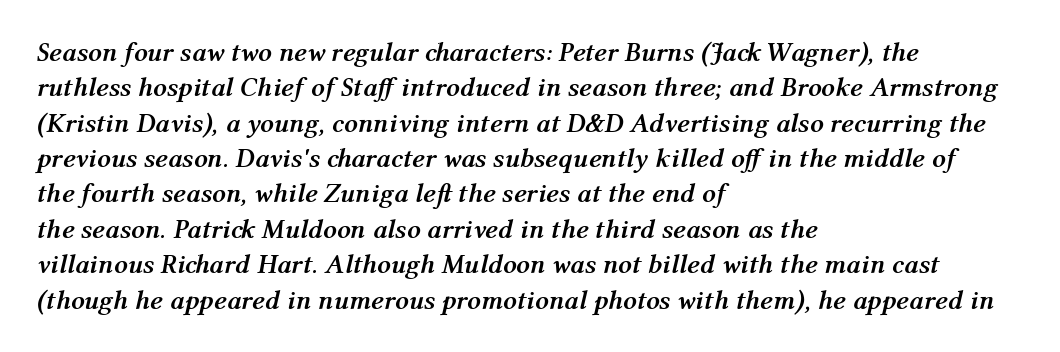
Compared with typical paragraphs, the rows here are spaced about the same. The glyphs look as if they've been sheared to an angle. Look at the tracking — it's just the regular setting, nothing added. The passage shown is emphatically bold. Layout note: lines flush left. No word sits above an underline.
